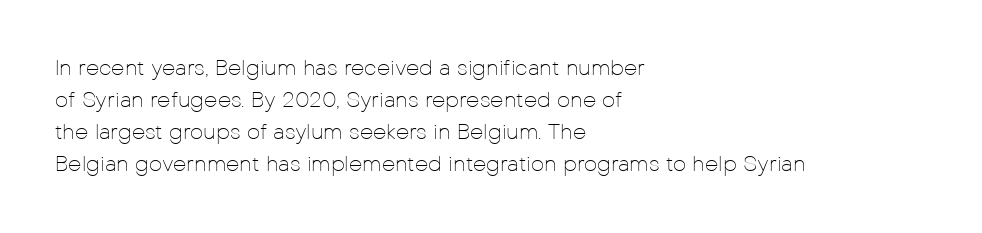
The image shows 21 px text type, upright; set left-aligned, normal line spacing (1.53x), normal letter spacing, not underlined.
